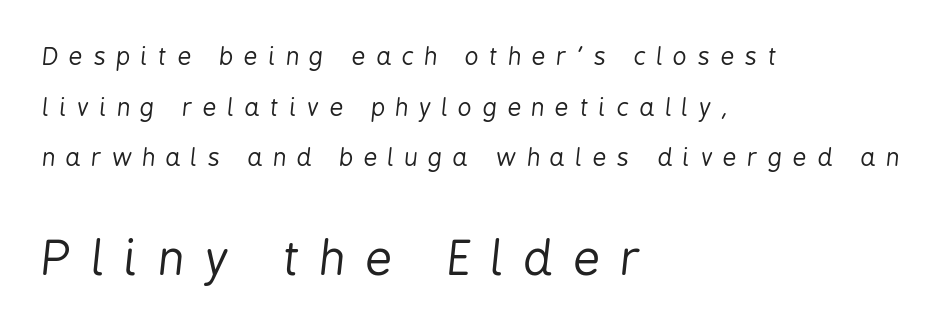
Vertical stems look standard width or narrower in stroke. The whole block is typeset with a tilt. One-word summary of the alignment: left. Summary of vertical rhythm: relaxed, with wide interline spacing. Letters rest on an invisible, unmarked baseline.
